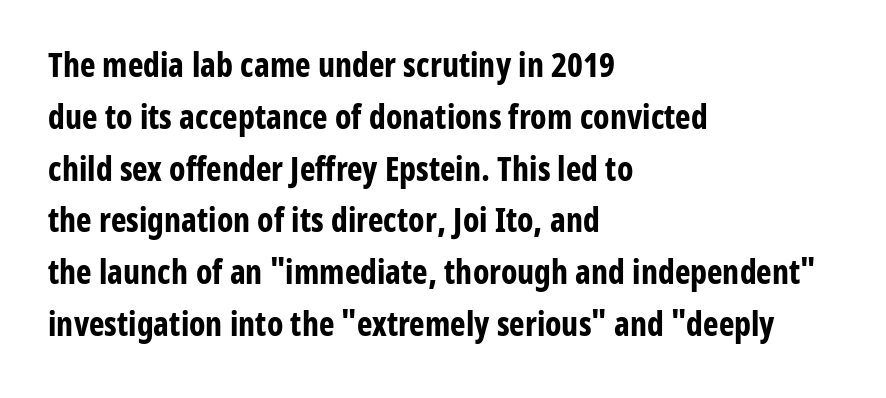
Strong, thick strokes mark this as bold type. Looks like regular typesetting: each glyph gets only the width it needs. This sample uses plain, unmodified letter spacing. The glyphs are unaccompanied by any horizontal stroke below them. Serif or sans? Sans — the stroke terminals are bare. This sample uses an upright cut, with every glyph sitting square on the baseline.
